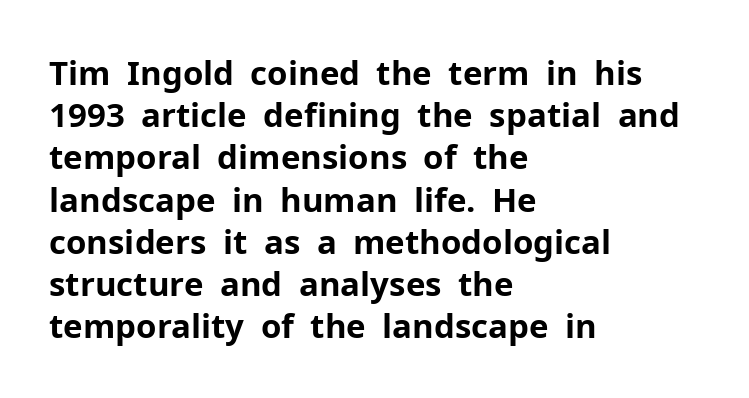
The characters look thick and weighty, a clear bold. The face used here is proportionally spaced, like ordinary book or web type. Posture: straight, roman, zero tilt. Observe the absence of serifs on each vertical stroke in this sample.
